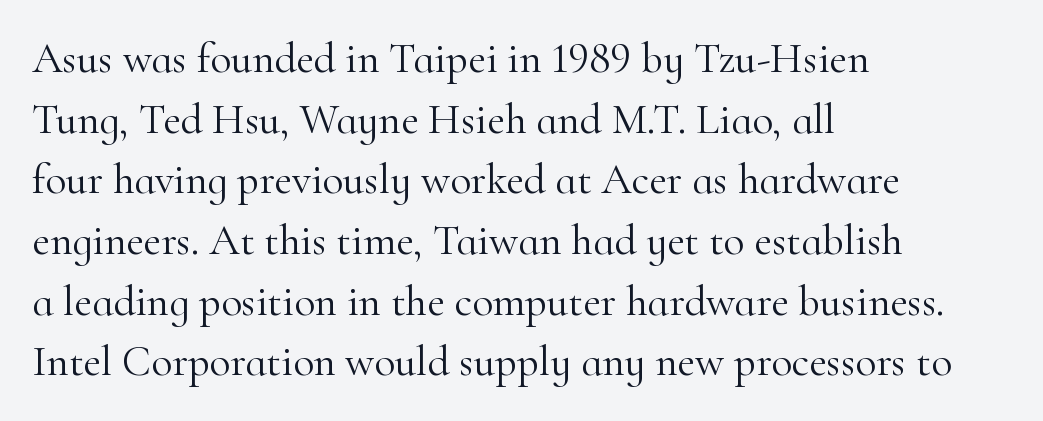
Q: Is the text bold? A: No.
Q: Is the text italic (slanted)? A: No, it is upright.
Q: Is the typeface a serif or a sans-serif typeface? A: Serif.
Q: Is the text underlined? A: No.
Q: How is the paragraph aligned? A: Left-aligned.
Q: Is the spacing between letters normal or unusually wide? A: Normal.
Q: Is the spacing between lines tight, normal or loose? A: Normal.
Q: Width (condensed, normal, or wide)? A: Normal.
Q: Stroke contrast? A: High.
Q: x-height? A: Small.
Q: Monospaced? A: No.
